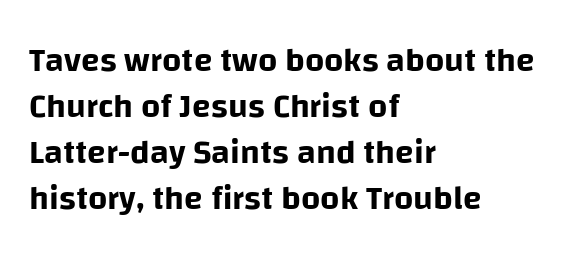
Unmarked baselines from the first word to the last. Line starts are locked; line ends wander. Vertically, the passage feels balanced, rows spaced as you'd expect. This rendering leaves character spacing at its baseline value. Here the designer chose a conventional face with non-uniform glyph widths.
